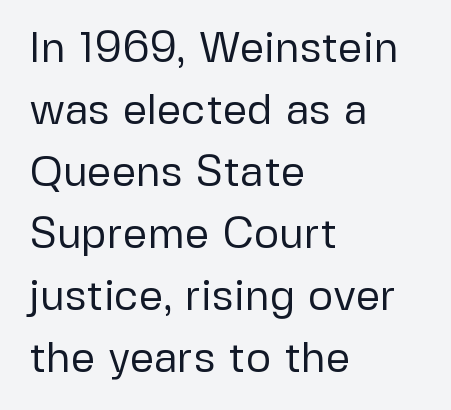
Q: Is the text bold? A: No.
Q: Is the text italic (slanted)? A: No, it is upright.
Q: Is the typeface a serif or a sans-serif typeface? A: Sans-serif.
Q: Is the text underlined? A: No.
Q: How is the paragraph aligned? A: Left-aligned.
Q: Is the spacing between letters normal or unusually wide? A: Normal.
Q: Is the spacing between lines tight, normal or loose? A: Normal.
Q: Width (condensed, normal, or wide)? A: Normal.
Q: Stroke contrast? A: Low.
Q: x-height? A: Medium.
Q: Monospaced? A: No.
